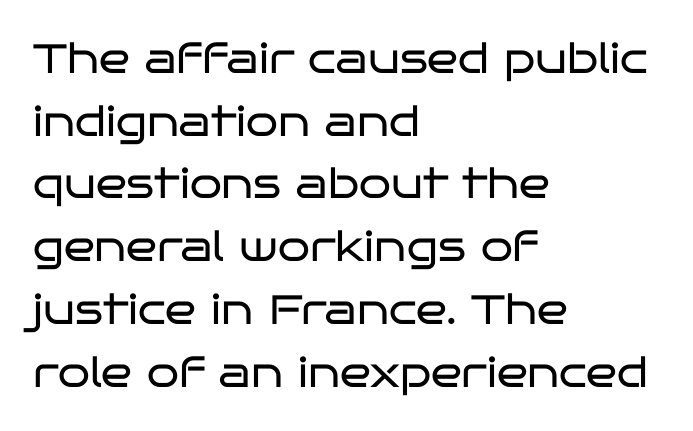
Spacing verdict: proportional, widths tailored to each character. Letters rest on an invisible, unmarked baseline. Do the letters lean? They stand straight. Standard letterfit; no display-style spreading of the glyphs.
